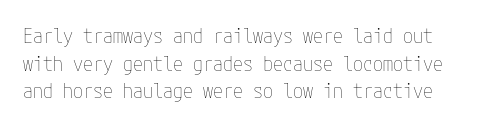
Q: Is the text bold? A: No.
Q: Is the text italic (slanted)? A: No, it is upright.
Q: Is the text underlined? A: No.
Q: How is the paragraph aligned? A: Left-aligned.
Q: Is the spacing between letters normal or unusually wide? A: Normal.
Q: Is the spacing between lines tight, normal or loose? A: Normal.
